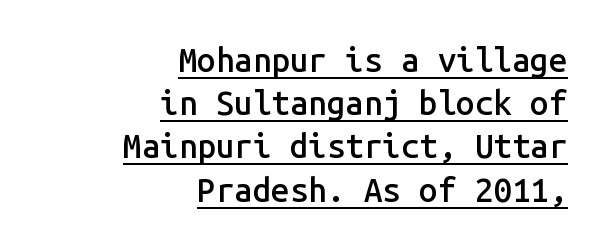
The image shows 33 px semibold sans-serif type, upright, monospaced; set right-aligned, normal line spacing (1.31x), normal letter spacing, underlined; low stroke contrast and a medium x-height.
